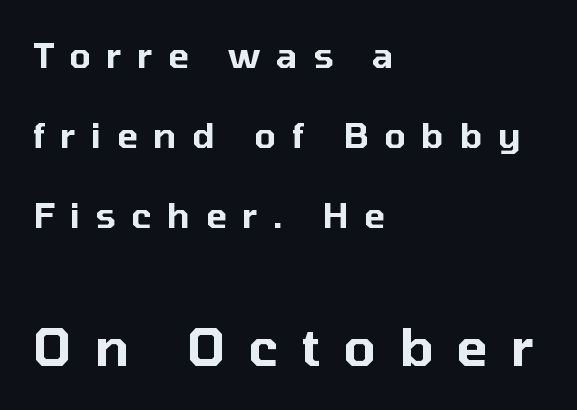
Q: Is the text italic (slanted)? A: No, it is upright.
Q: Is the typeface a serif or a sans-serif typeface? A: Sans-serif.
Q: Is the text underlined? A: No.
Q: How is the paragraph aligned? A: Left-aligned.
Q: Is the spacing between letters normal or unusually wide? A: Unusually wide.
Q: Is the spacing between lines tight, normal or loose? A: Loose.
Q: Which block of text is set in a larger size, the first (top) or the second (bottom)? A: The second (bottom) one.
Q: Width (condensed, normal, or wide)? A: Normal.
Q: Stroke contrast? A: Low.
Q: x-height? A: Medium.
Q: Monospaced? A: No.
